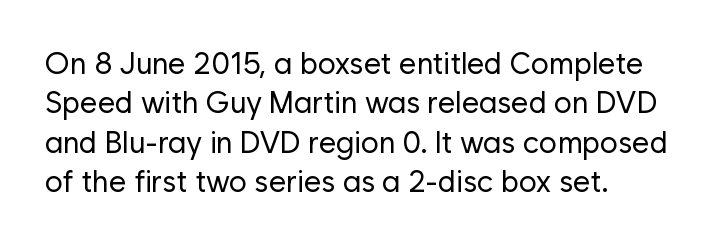
The image shows 30 px regular-weight sans-serif type, upright; set left-aligned, normal line spacing (1.31x), normal letter spacing, not underlined; low stroke contrast and a medium x-height.
